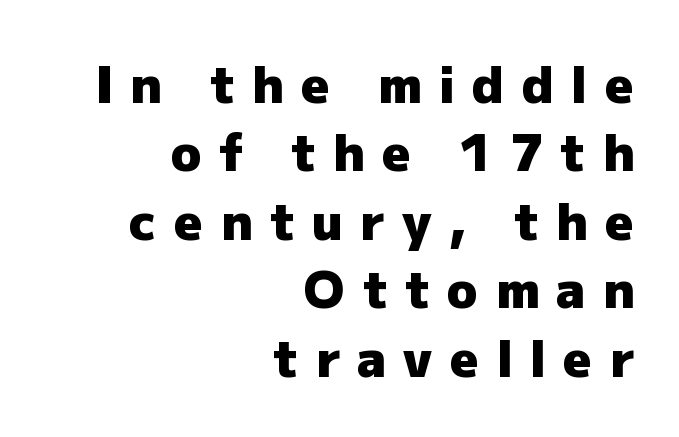
The image shows 50 px heavy sans-serif type, upright; set right-aligned, normal line spacing (1.37x), unusually wide letter spacing (+0.35 em), not underlined; low stroke contrast and a medium x-height.
